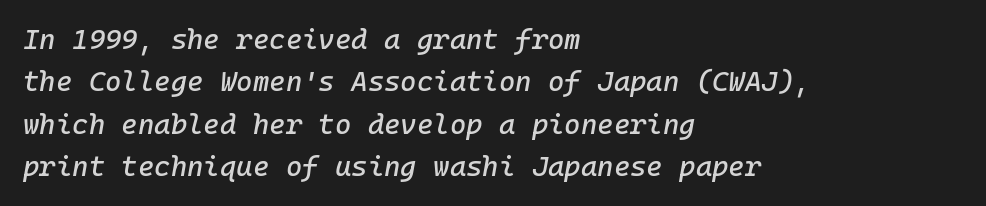
Characters follow at the spacing the type designer built in. The text carries the slant typical of an italic or oblique font. The words here are not underlined. This sample is left-justified, so line endings fall wherever the words run out. Compared with typical paragraphs, the rows here are spaced about the same.
